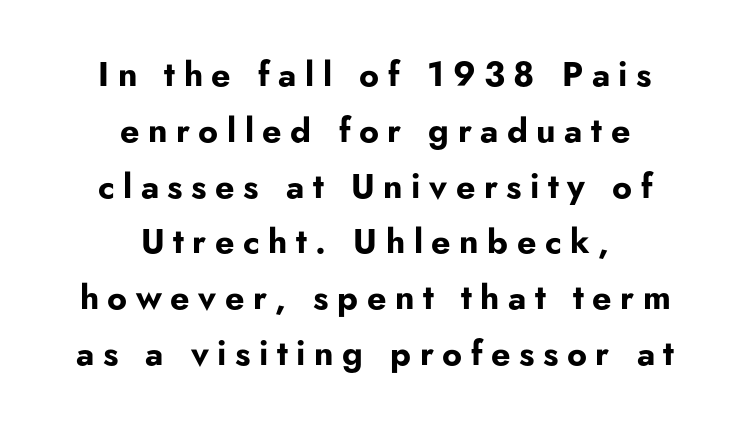
{"serif": "no", "italic": "no", "bold": "yes", "weight": "bold", "width": "normal", "stroke_contrast": "low", "x_height": "small", "monospaced": "no", "underline": "no", "align": "center", "line_spacing": "normal", "line_spacing_ratio": 1.64, "letter_spacing": "wide", "letter_spacing_em": 0.25, "glyph_px": 34}
